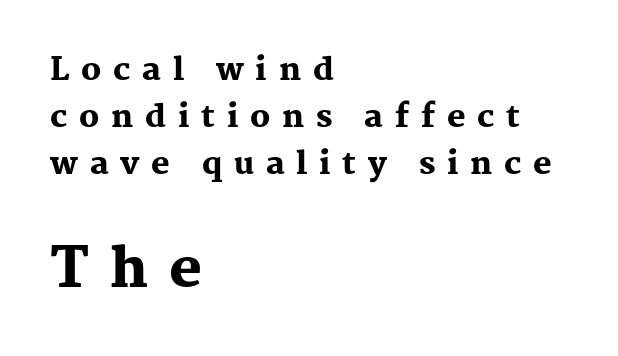
Q: Is the text bold? A: Yes.
Q: Is the text italic (slanted)? A: No, it is upright.
Q: Is the typeface a serif or a sans-serif typeface? A: Serif.
Q: Is the text underlined? A: No.
Q: How is the paragraph aligned? A: Left-aligned.
Q: Is the spacing between letters normal or unusually wide? A: Unusually wide.
Q: Is the spacing between lines tight, normal or loose? A: Normal.
Q: Which block of text is set in a larger size, the first (top) or the second (bottom)? A: The second (bottom) one.
Q: Width (condensed, normal, or wide)? A: Normal.
Q: Stroke contrast? A: Medium.
Q: x-height? A: Medium.
Q: Monospaced? A: No.
